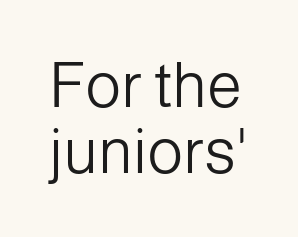
Q: Is the text bold? A: No.
Q: Is the text italic (slanted)? A: No, it is upright.
Q: Is the typeface a serif or a sans-serif typeface? A: Sans-serif.
Q: Is the text underlined? A: No.
Q: Is the spacing between letters normal or unusually wide? A: Normal.
Q: Is the spacing between lines tight, normal or loose? A: Tight.
Q: Width (condensed, normal, or wide)? A: Normal.
Q: Stroke contrast? A: Low.
Q: x-height? A: Medium.
Q: Monospaced? A: No.
